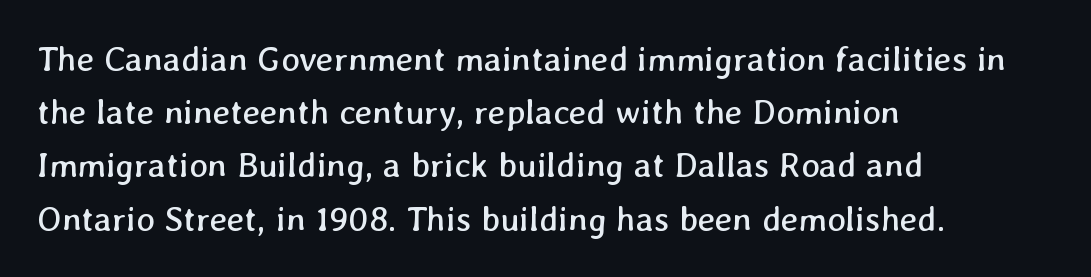
Q: Is the text bold? A: No.
Q: Is the text underlined? A: No.
Q: How is the paragraph aligned? A: Left-aligned.
Q: Is the spacing between letters normal or unusually wide? A: Normal.
Q: Is the spacing between lines tight, normal or loose? A: Normal.
Q: Width (condensed, normal, or wide)? A: Normal.
Q: Stroke contrast? A: Low.
Q: x-height? A: Medium.
Q: Monospaced? A: No.
